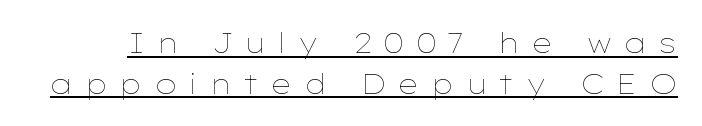
The image shows 28 px thin, wide type, upright; set normal line spacing (1.46x), unusually wide letter spacing (+0.4 em), underlined; low stroke contrast and a medium x-height.
